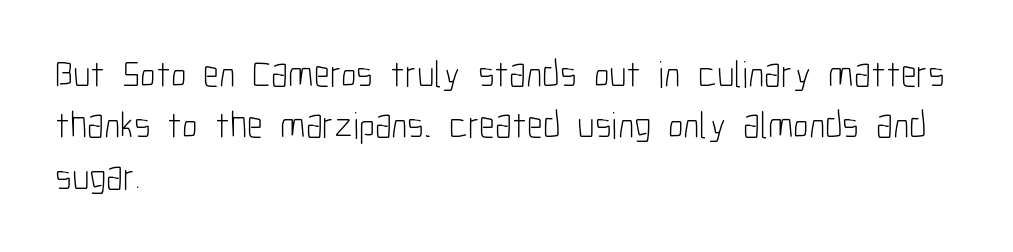
You could call the tracking neutral — neither tight nor loose. Looks like regular typesetting: each glyph gets only the width it needs. Where is the straight margin? On the left. A typesetter would label this face a sans. Summary of weight: not heavy and not bold. Lines of text with bare space underneath.
